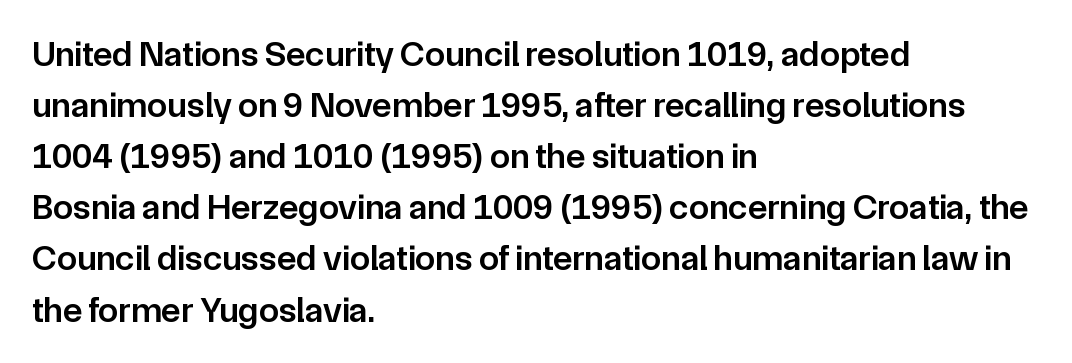
{"serif": "no", "italic": "no", "bold": "semi", "weight": "semibold", "width": "normal", "stroke_contrast": "low", "x_height": "medium", "monospaced": "no", "underline": "no", "align": "left", "line_spacing": "normal", "line_spacing_ratio": 1.42, "letter_spacing": "normal", "letter_spacing_em": 0.0, "glyph_px": 36}
